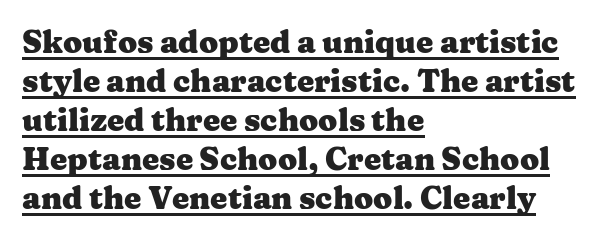
Q: Is the text bold? A: Yes.
Q: Is the text italic (slanted)? A: No, it is upright.
Q: Is the typeface a serif or a sans-serif typeface? A: Serif.
Q: Is the text underlined? A: Yes.
Q: How is the paragraph aligned? A: Left-aligned.
Q: Is the spacing between letters normal or unusually wide? A: Normal.
Q: Is the spacing between lines tight, normal or loose? A: Normal.
Q: Width (condensed, normal, or wide)? A: Wide.
Q: Stroke contrast? A: Medium.
Q: x-height? A: Medium.
Q: Monospaced? A: No.
